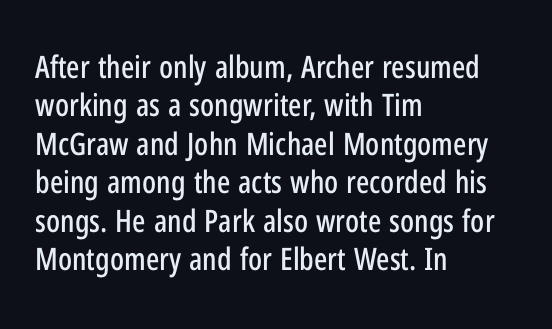
The image shows 31 px condensed sans-serif type, upright; set left-aligned, line spacing 1.24x, normal letter spacing, not underlined; low stroke contrast and a medium x-height.
